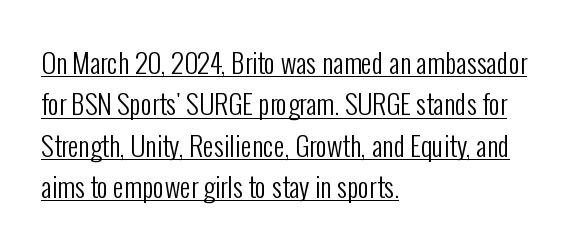
{"italic": "no", "bold": "no", "underline": "yes", "align": "left", "line_spacing": "normal", "line_spacing_ratio": 1.53, "letter_spacing": "normal", "letter_spacing_em": 0.0, "glyph_px": 27}
